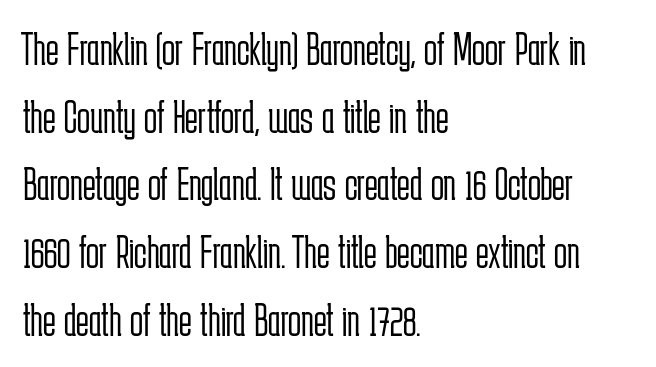
The image shows 48 px light, condensed sans-serif type, upright; set left-aligned, normal line spacing (1.41x), normal letter spacing, not underlined; low stroke contrast and a medium x-height.
